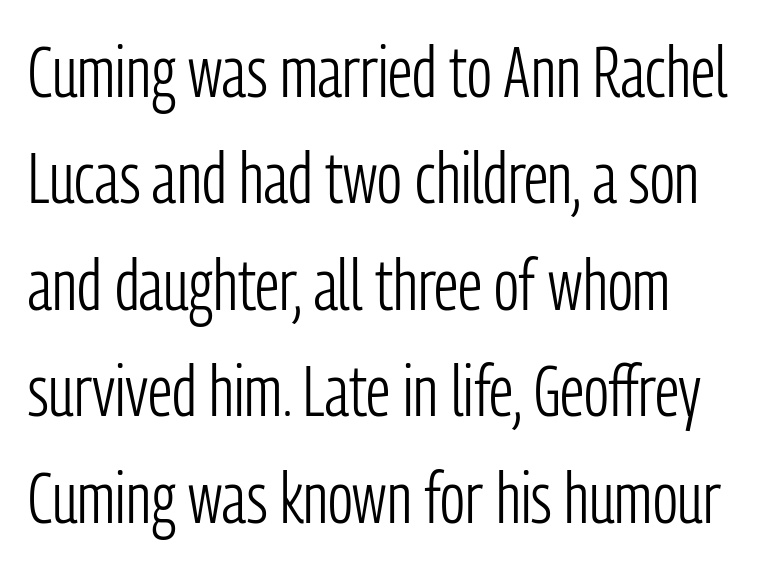
The image shows 71 px light, condensed sans-serif type, upright; set normal line spacing (1.5x), normal letter spacing, not underlined; low stroke contrast and a medium x-height.
